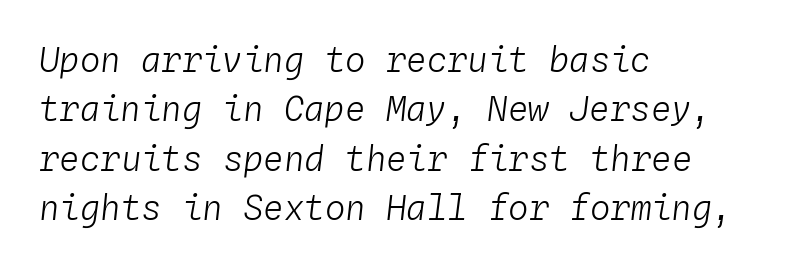
The image shows 34 px light type, italic (leaning right), monospaced; set left-aligned, normal line spacing (1.45x), normal letter spacing, not underlined; low stroke contrast and a medium x-height.
